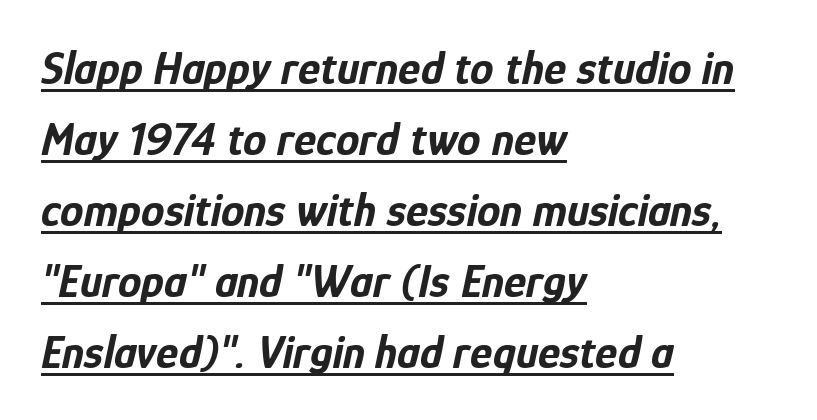
The image shows 47 px bold, condensed type, italic (leaning right); set left-aligned, normal line spacing (1.51x), normal letter spacing, underlined; low stroke contrast and a medium x-height.
